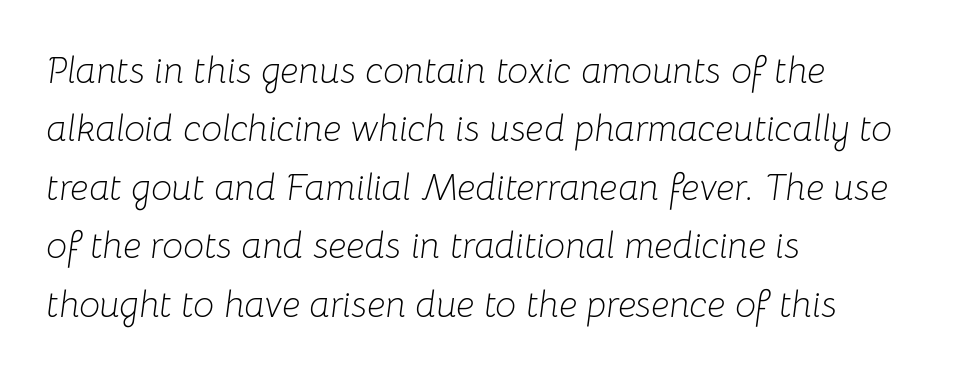
The image shows 37 px light type, italic (leaning right); set left-aligned, normal line spacing (1.58x), normal letter spacing, not underlined; low stroke contrast and a medium x-height.
